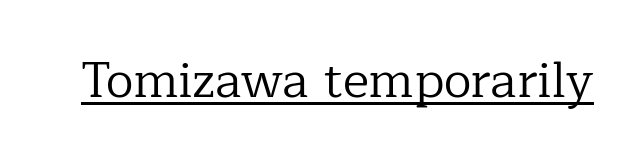
Q: Is the text bold? A: No.
Q: Is the text italic (slanted)? A: No, it is upright.
Q: Is the typeface a serif or a sans-serif typeface? A: Serif.
Q: Is the text underlined? A: Yes.
Q: Is the spacing between letters normal or unusually wide? A: Normal.
Q: Width (condensed, normal, or wide)? A: Normal.
Q: Stroke contrast? A: Low.
Q: x-height? A: Medium.
Q: Monospaced? A: No.
